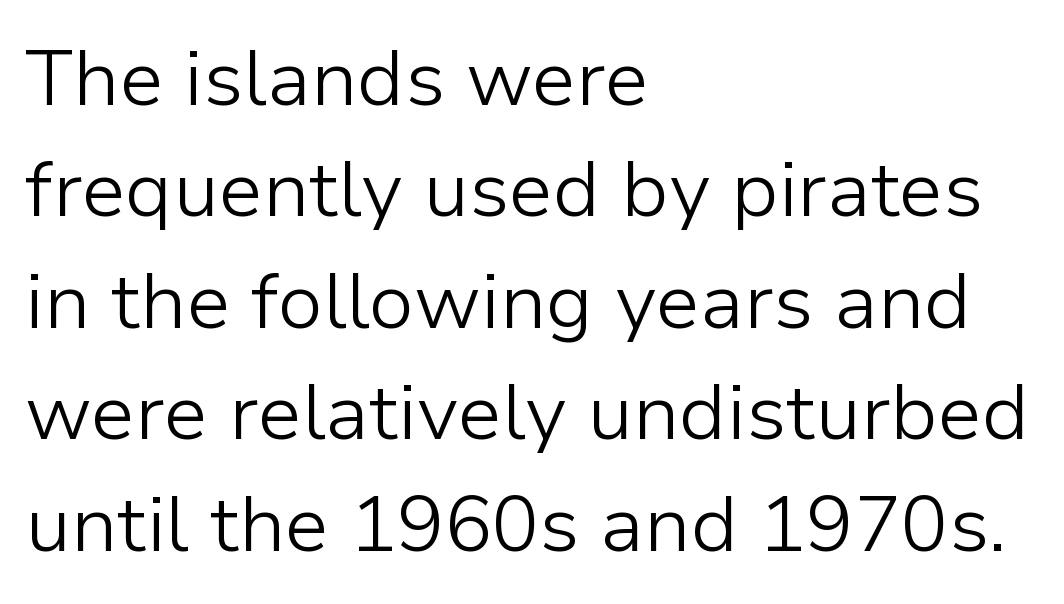
Spacing between characters is what you'd get straight out of the box. Just letters on the line, the space beneath them empty. Heft: none added — not bold. Regular leading.
